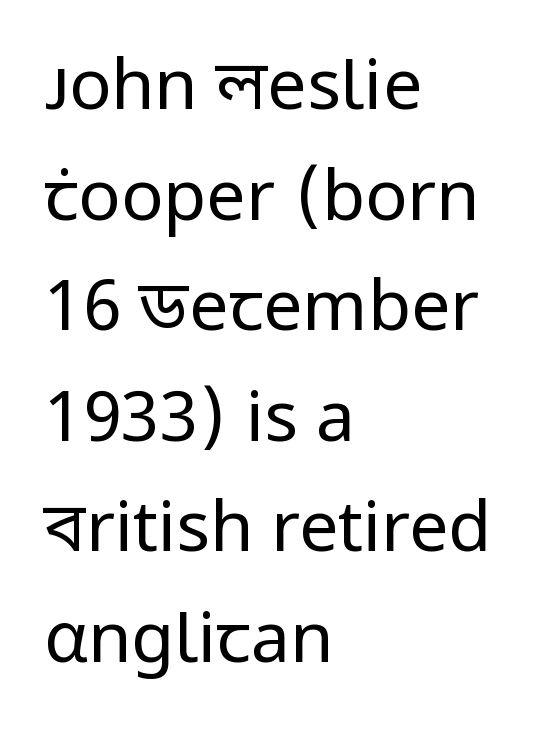
{"serif": "no", "italic": "no", "bold": "no", "weight": "regular", "width": "normal", "stroke_contrast": "low", "x_height": "medium", "monospaced": "no", "underline": "no", "align": "left", "line_spacing": "normal", "line_spacing_ratio": 1.58, "letter_spacing": "normal", "letter_spacing_em": 0.0, "glyph_px": 70}
